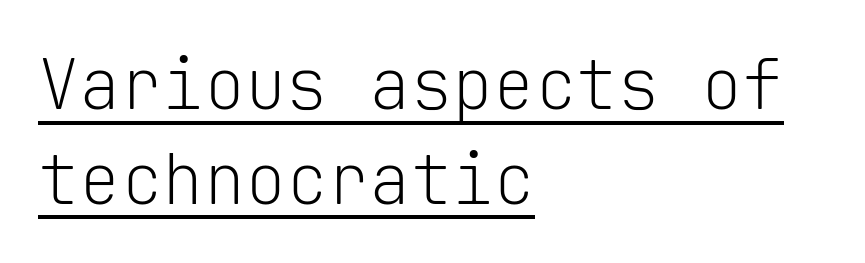
The weight would be labelled regular, book, light, or lighter still. Reading down the column, the eye jumps a familiar distance to each next line. The passage shown is typed in a monospace face where columns stay perfectly aligned. Posture: upright roman. This is underlined copy, the kind a proofreader might mark for attention.
